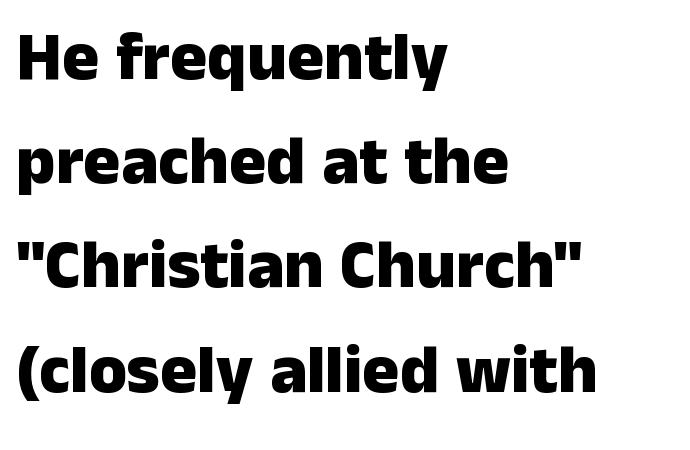
The passage shown is not underscored anywhere. Is this a fixed-width face? No — the glyphs have proportional, varying widths. Serifs: no, the terminals of the letterforms are clean. Is the block centered? No — it sits flush against the left margin. Ascenders rise straight up at ninety degrees. Compared with typical paragraphs, the rows here are spaced about the same.
